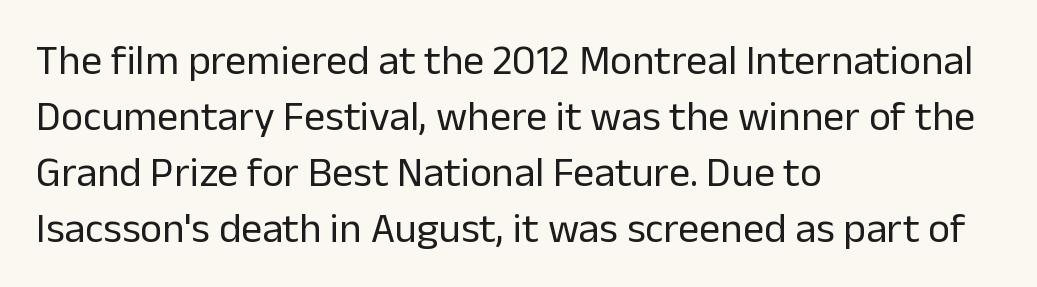
The image shows 42 px regular-weight sans-serif type, upright; set left-aligned, normal line spacing (1.33x), normal letter spacing, not underlined; low stroke contrast and a medium x-height.
